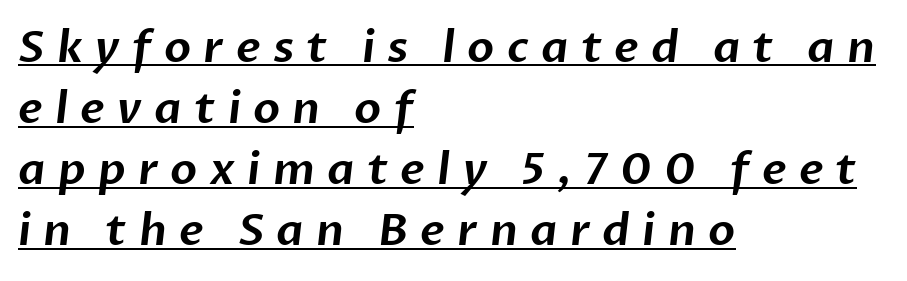
Q: Is the typeface a serif or a sans-serif typeface? A: Sans-serif.
Q: Is the text underlined? A: Yes.
Q: How is the paragraph aligned? A: Left-aligned.
Q: Is the spacing between letters normal or unusually wide? A: Unusually wide.
Q: Is the spacing between lines tight, normal or loose? A: Normal.
Q: Width (condensed, normal, or wide)? A: Normal.
Q: Stroke contrast? A: Low.
Q: x-height? A: Medium.
Q: Monospaced? A: No.
